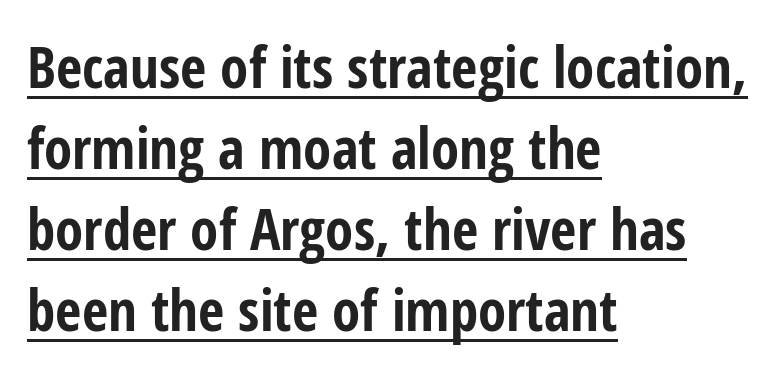
The image shows 57 px bold, condensed sans-serif type, upright; set left-aligned, normal line spacing (1.42x), normal letter spacing, underlined; low stroke contrast and a medium x-height.
